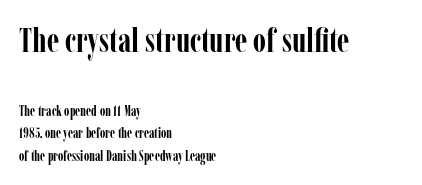
The image shows 34 px semibold, condensed serif type, upright; set left-aligned, normal line spacing (1.63x), normal letter spacing, not underlined; the first (top) block is 2.43x larger; low stroke contrast and a medium x-height.
